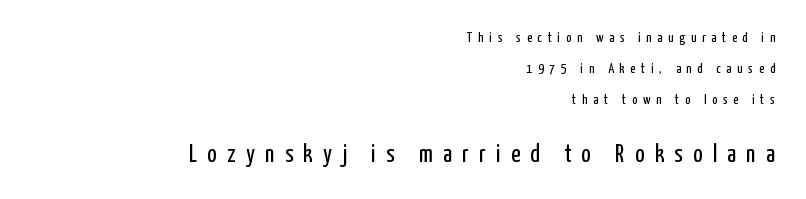
The paragraph shown leans on its right margin. The font sits on the lighter half of the weight spectrum, regular included. There is plenty of visible air inserted between adjacent glyphs. The lettering holds an erect, upright posture throughout. The specimen omits any rule beneath the text block's lines. A great deal of white space separates one row of letters from the next.
